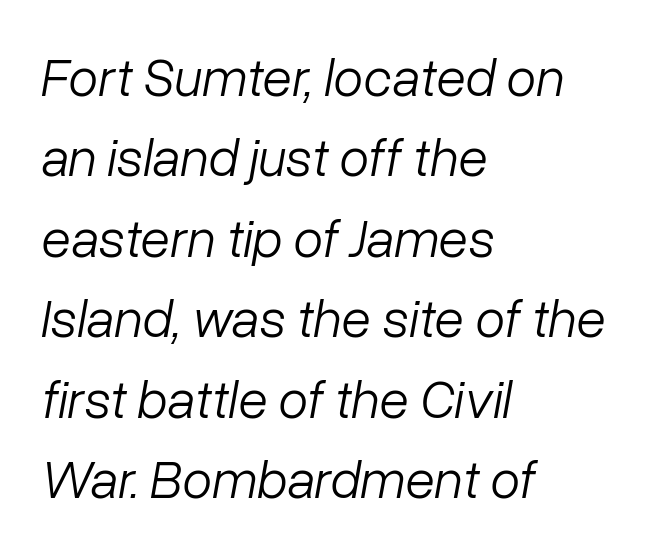
Quick note: underline off. You could not count columns in this text — the font is proportionally spaced. Spacing between characters is what you'd get straight out of the box. The letterforms sit at book weight or below.
